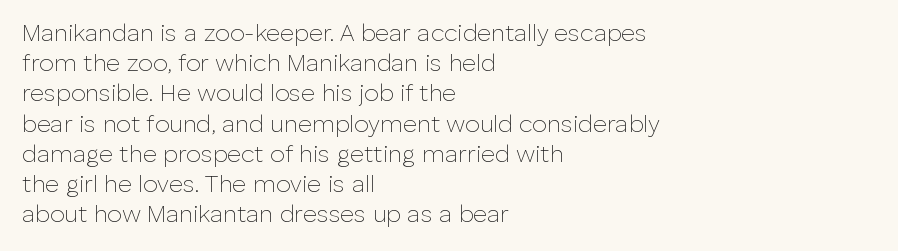
The weight would be labelled regular, book, light, or lighter still. Every stem runs plumb, perpendicular to the baseline. Descender tails drop into unmarked territory. One glance says typical: line gaps are just what's usual.
